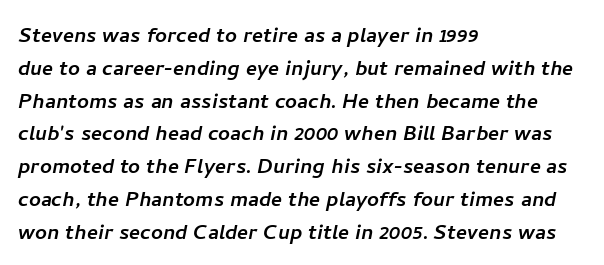
Q: Is the text underlined? A: No.
Q: How is the paragraph aligned? A: Left-aligned.
Q: Is the spacing between letters normal or unusually wide? A: Normal.
Q: Is the spacing between lines tight, normal or loose? A: Normal.
